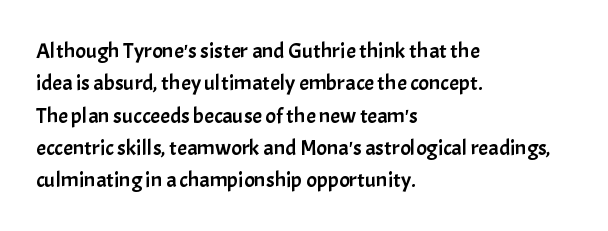
{"italic": "no", "underline": "no", "align": "left", "line_spacing": "normal", "line_spacing_ratio": 1.47, "letter_spacing": "normal", "letter_spacing_em": 0.0, "glyph_px": 22}
